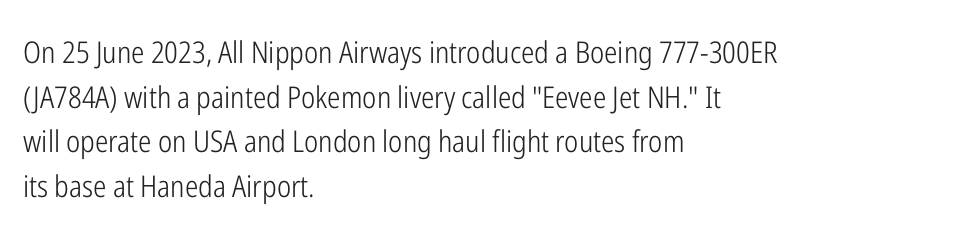
The image shows 30 px light, condensed sans-serif type, upright; set left-aligned, normal line spacing (1.49x), normal letter spacing, not underlined; low stroke contrast and a medium x-height.
